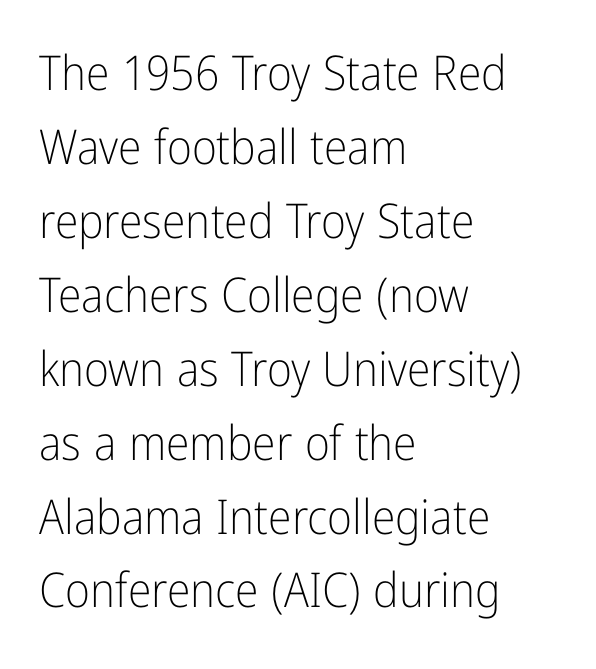
{"serif": "no", "italic": "no", "bold": "no", "weight": "light", "width": "condensed", "stroke_contrast": "low", "x_height": "medium", "monospaced": "no", "underline": "no", "align": "left", "line_spacing": "normal", "line_spacing_ratio": 1.54, "letter_spacing": "normal", "letter_spacing_em": 0.0, "glyph_px": 48}
